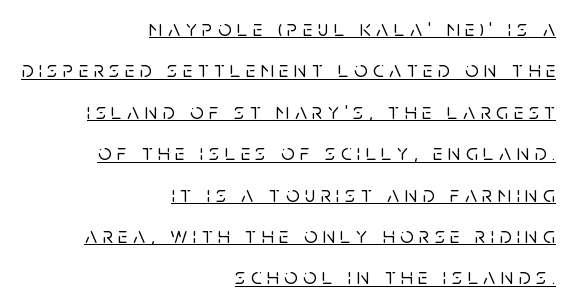
{"italic": "no", "underline": "yes", "align": "right", "line_spacing_ratio": 1.8, "letter_spacing": "wide", "letter_spacing_em": 0.24, "glyph_px": 23}
